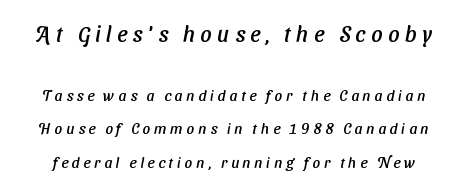
{"underline": "no", "line_spacing": "loose", "line_spacing_ratio": 2.21, "letter_spacing": "wide", "letter_spacing_em": 0.25, "larger_block": "first", "size_ratio": 1.47, "glyph_px": 22}
